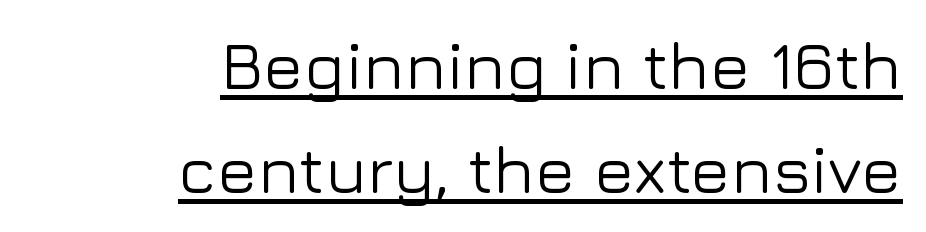
Q: Is the text italic (slanted)? A: No, it is upright.
Q: Is the typeface a serif or a sans-serif typeface? A: Sans-serif.
Q: Is the text underlined? A: Yes.
Q: How is the paragraph aligned? A: Right-aligned.
Q: Is the spacing between letters normal or unusually wide? A: Normal.
Q: Is the spacing between lines tight, normal or loose? A: Normal.
Q: Width (condensed, normal, or wide)? A: Normal.
Q: Stroke contrast? A: Low.
Q: x-height? A: Medium.
Q: Monospaced? A: No.
